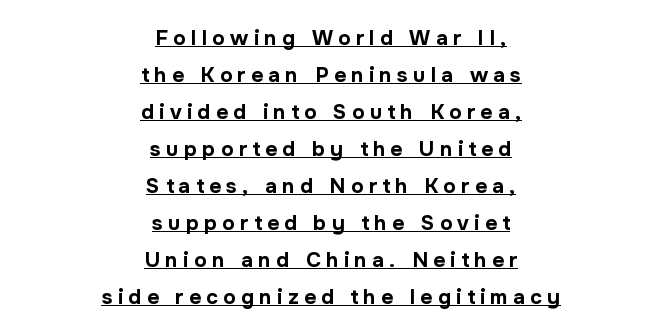
Q: Is the text bold? A: Yes.
Q: Is the text italic (slanted)? A: No, it is upright.
Q: Is the text underlined? A: Yes.
Q: How is the paragraph aligned? A: Centered.
Q: Is the spacing between letters normal or unusually wide? A: Unusually wide.
